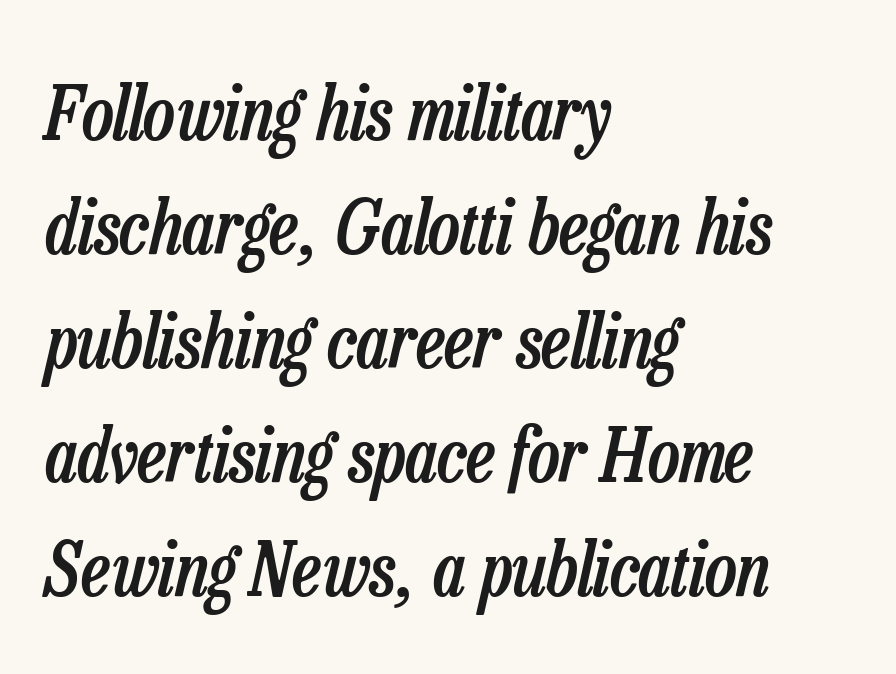
Q: Is the text bold? A: Semi-bold.
Q: Is the text italic (slanted)? A: Yes, it leans right by about 13 degrees.
Q: Is the text underlined? A: No.
Q: How is the paragraph aligned? A: Left-aligned.
Q: Is the spacing between letters normal or unusually wide? A: Normal.
Q: Is the spacing between lines tight, normal or loose? A: Normal.
Q: Width (condensed, normal, or wide)? A: Condensed.
Q: Stroke contrast? A: Low.
Q: x-height? A: Medium.
Q: Monospaced? A: No.
